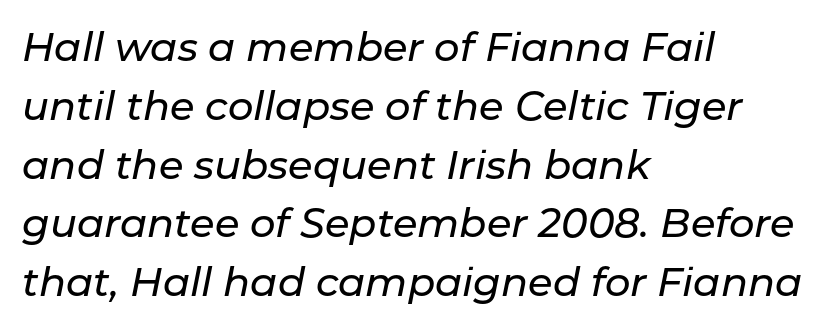
{"italic": "yes", "lean": "right", "slant_degrees": 11, "width": "normal", "stroke_contrast": "low", "x_height": "medium", "monospaced": "no", "underline": "no", "align": "left", "line_spacing": "normal", "line_spacing_ratio": 1.47, "letter_spacing": "normal", "letter_spacing_em": 0.0, "glyph_px": 40}
